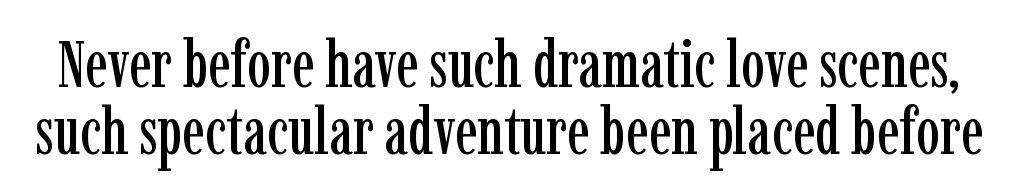
The image shows 66 px condensed serif type, upright; set tight line spacing (1.01x), normal letter spacing, not underlined; low stroke contrast and a medium x-height.
